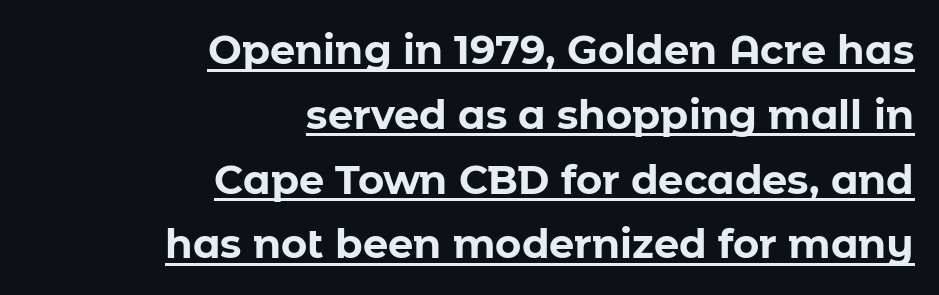
Q: Is the text bold? A: Yes.
Q: Is the text italic (slanted)? A: No, it is upright.
Q: Is the typeface a serif or a sans-serif typeface? A: Sans-serif.
Q: Is the text underlined? A: Yes.
Q: How is the paragraph aligned? A: Right-aligned.
Q: Is the spacing between letters normal or unusually wide? A: Normal.
Q: Is the spacing between lines tight, normal or loose? A: Normal.
Q: Width (condensed, normal, or wide)? A: Normal.
Q: Stroke contrast? A: Low.
Q: x-height? A: Medium.
Q: Monospaced? A: No.
